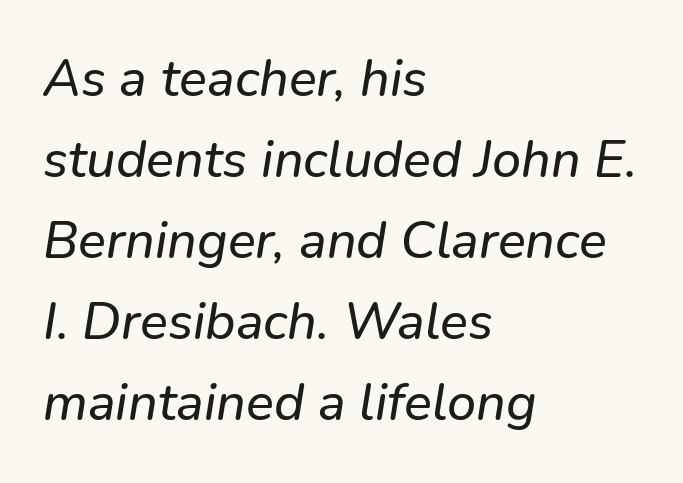
Q: Is the typeface a serif or a sans-serif typeface? A: Sans-serif.
Q: Is the text underlined? A: No.
Q: How is the paragraph aligned? A: Left-aligned.
Q: Is the spacing between letters normal or unusually wide? A: Normal.
Q: Is the spacing between lines tight, normal or loose? A: Normal.
Q: Width (condensed, normal, or wide)? A: Normal.
Q: Stroke contrast? A: Low.
Q: x-height? A: Medium.
Q: Monospaced? A: No.
